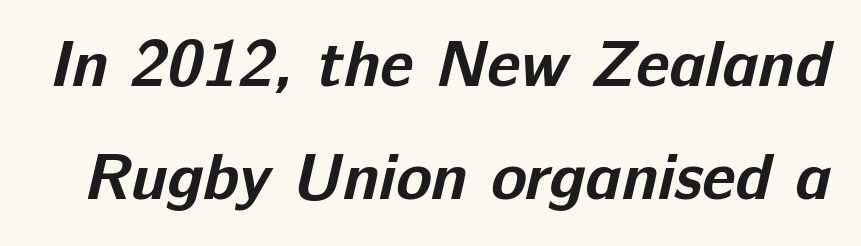
Q: Is the text bold? A: Yes.
Q: Is the typeface a serif or a sans-serif typeface? A: Sans-serif.
Q: Is the text underlined? A: No.
Q: Is the spacing between letters normal or unusually wide? A: Normal.
Q: Width (condensed, normal, or wide)? A: Normal.
Q: Stroke contrast? A: Low.
Q: x-height? A: Medium.
Q: Monospaced? A: No.
